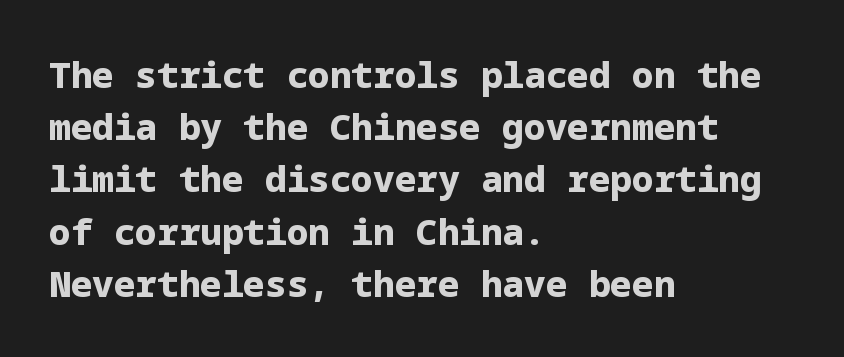
How are the letters spaced? Ordinarily, with no added tracking. Plenty of ink on the page — the face is bold. Quick note: underline off. Letterform terminals end flat and unadorned throughout the passage. Visually the block forms a straight wall on the left and a jagged coastline on the right. Italic? Not at all — the glyphs are vertical.
